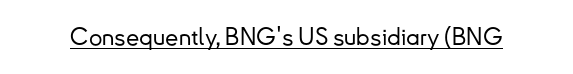
The image shows 24 px text type, upright; set normal letter spacing, underlined.
